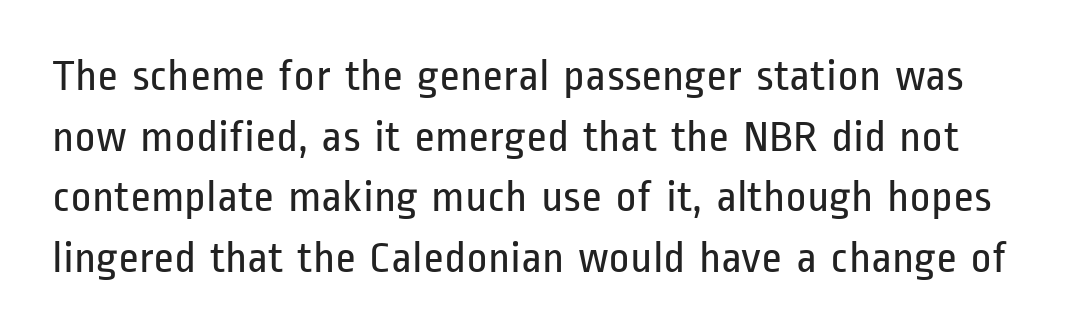
Italic? Not at all — the glyphs are vertical. The line texture is even and compact thanks to regular tracking. Unlike a traditional serif, this face leaves its strokes unadorned. Whoever set this chose a conventional vertical rhythm. Any mark beneath the type? The region is blank.
